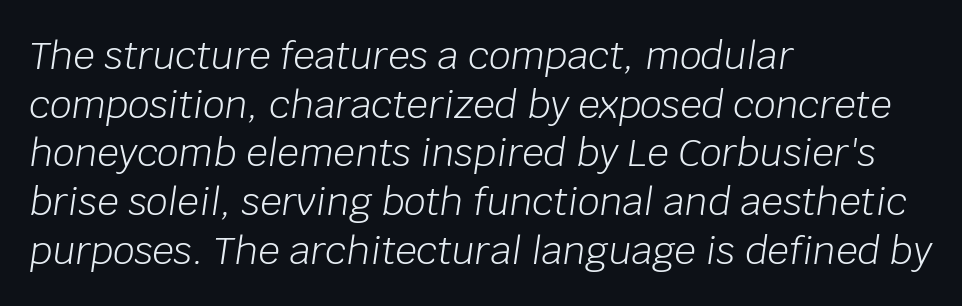
Q: Is the text bold? A: No.
Q: Is the text italic (slanted)? A: Yes, it leans right by about 8 degrees.
Q: Is the text underlined? A: No.
Q: How is the paragraph aligned? A: Left-aligned.
Q: Is the spacing between letters normal or unusually wide? A: Normal.
Q: Is the spacing between lines tight, normal or loose? A: Normal.
Q: Width (condensed, normal, or wide)? A: Normal.
Q: Stroke contrast? A: Low.
Q: x-height? A: Large.
Q: Monospaced? A: No.
